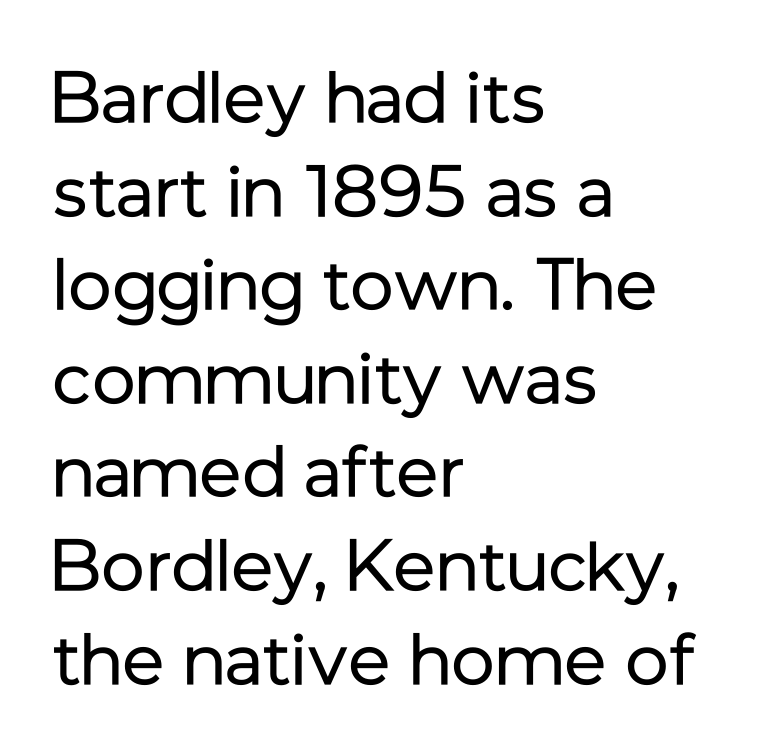
Q: Is the text bold? A: No.
Q: Is the text italic (slanted)? A: No, it is upright.
Q: Is the typeface a serif or a sans-serif typeface? A: Sans-serif.
Q: Is the text underlined? A: No.
Q: How is the paragraph aligned? A: Left-aligned.
Q: Is the spacing between letters normal or unusually wide? A: Normal.
Q: Is the spacing between lines tight, normal or loose? A: Normal.
Q: Width (condensed, normal, or wide)? A: Normal.
Q: Stroke contrast? A: Low.
Q: x-height? A: Medium.
Q: Monospaced? A: No.
